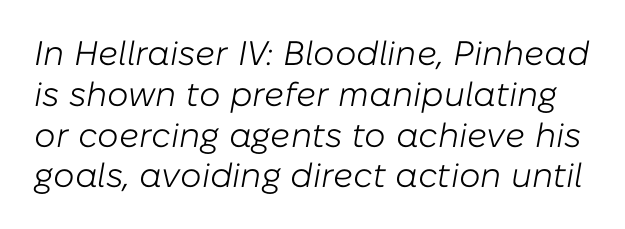
The image shows 34 px light type, italic (leaning right); set line spacing 1.2x, normal letter spacing, not underlined; low stroke contrast and a medium x-height.
